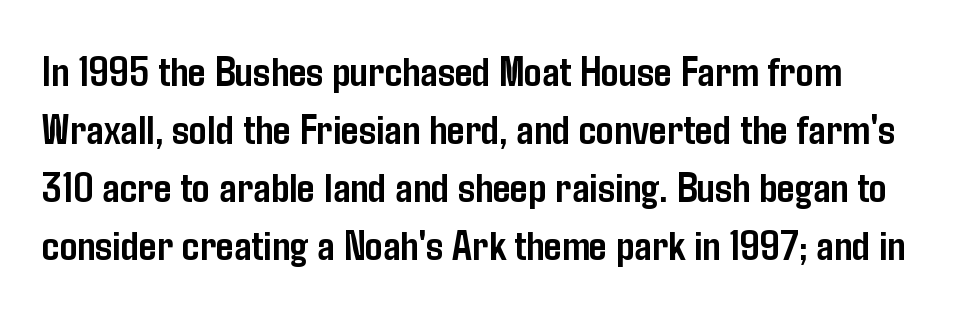
Alignment: flush left. The line-height multiplier appears to be the usual default. A typesetter would label this face a sans. Notice how thick the strokes are: this is what a full bold looks like. Is there any slant? The stems are plumb.
